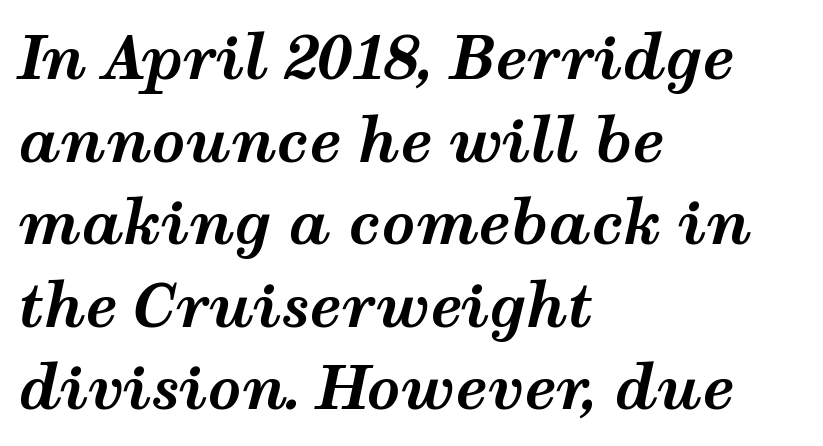
{"italic": "yes", "lean": "right", "slant_degrees": 12, "bold": "yes", "weight": "bold", "width": "wide", "stroke_contrast": "medium", "x_height": "medium", "monospaced": "no", "underline": "no", "align": "left", "line_spacing": "normal", "line_spacing_ratio": 1.4, "letter_spacing": "normal", "letter_spacing_em": 0.0, "glyph_px": 59}
